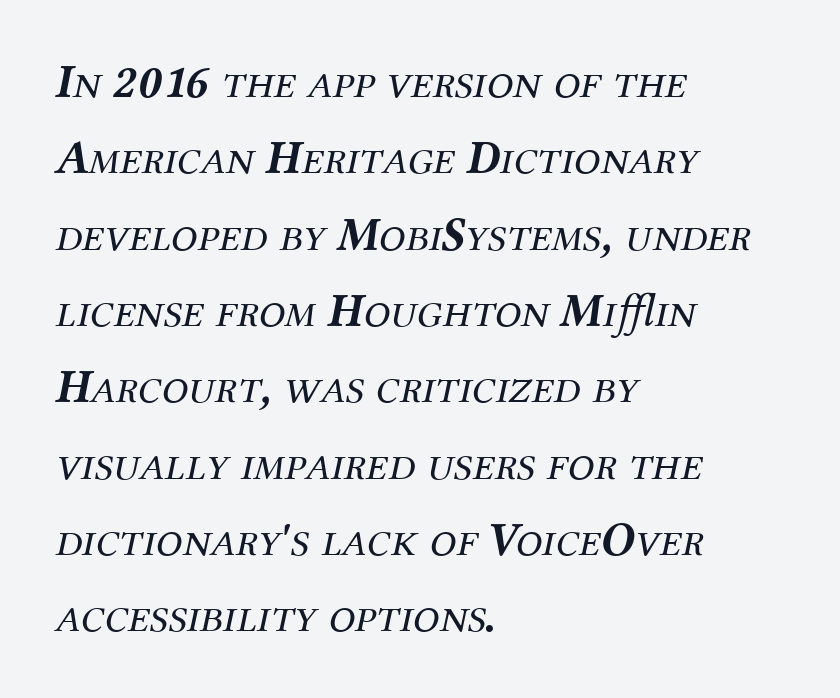
{"serif": "yes", "italic": "yes", "lean": "right", "slant_degrees": 12, "bold": "no", "weight": "regular", "width": "normal", "stroke_contrast": "medium", "x_height": "medium", "monospaced": "no", "underline": "no", "align": "left", "line_spacing": "normal", "line_spacing_ratio": 1.59, "letter_spacing": "normal", "letter_spacing_em": 0.0, "glyph_px": 48}
